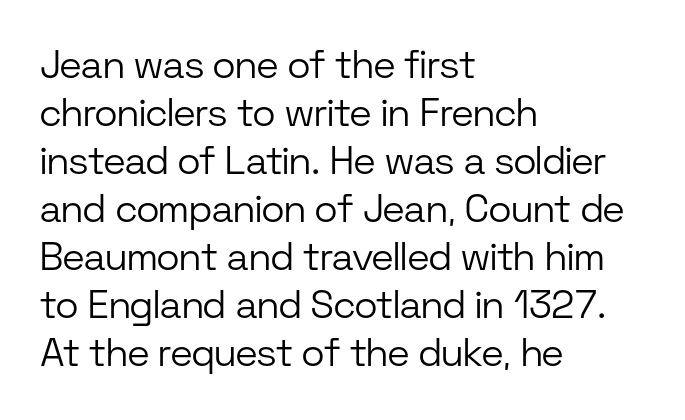
No italicization has been applied; the sample stays upright. Spacing verdict: proportional, widths tailored to each character. The type is set solid horizontally, with unmodified tracking. The passage shown is typeset with a sans-serif family. Compared with a centered layout, this one pins lines to the left instead. Quick note: underline off.
